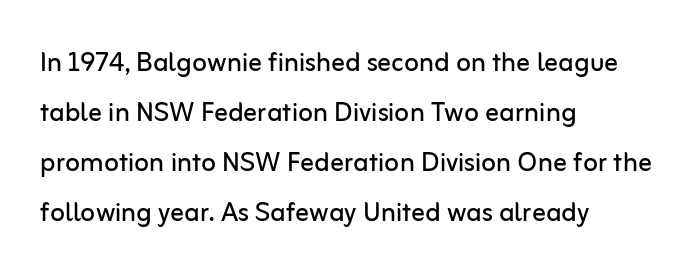
Q: Is the text bold? A: No.
Q: Is the text italic (slanted)? A: No, it is upright.
Q: Is the typeface a serif or a sans-serif typeface? A: Sans-serif.
Q: Is the text underlined? A: No.
Q: How is the paragraph aligned? A: Left-aligned.
Q: Is the spacing between letters normal or unusually wide? A: Normal.
Q: Is the spacing between lines tight, normal or loose? A: Normal.
Q: Width (condensed, normal, or wide)? A: Normal.
Q: Stroke contrast? A: Low.
Q: x-height? A: Medium.
Q: Monospaced? A: No.
